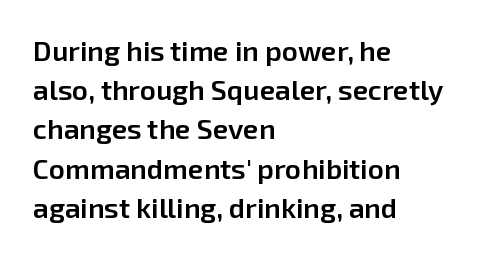
Standard letterfit; no display-style spreading of the glyphs. You could not count columns in this text — the font is proportionally spaced. These lines stack with their left ends in a neat column. Look at the bottom of the vertical strokes: they stop flat, with no serifs. This block has exactly the height ordinary leading produces. The letters stand straight up with perfectly vertical stems.
